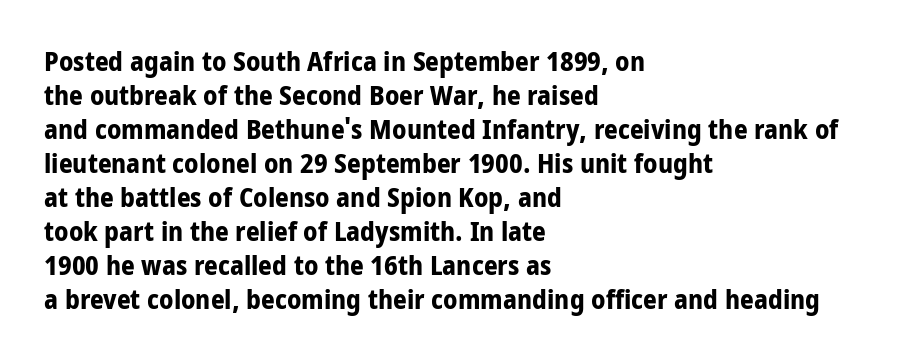
{"italic": "no", "bold": "yes", "underline": "no", "align": "left", "line_spacing": "normal", "line_spacing_ratio": 1.26, "letter_spacing": "normal", "letter_spacing_em": 0.0, "glyph_px": 27}
